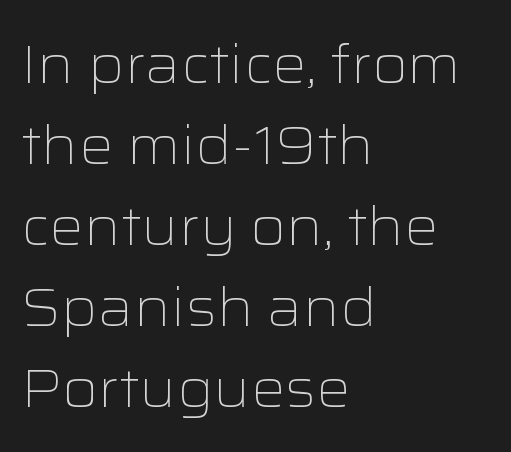
Q: Is the text bold? A: No.
Q: Is the text italic (slanted)? A: No, it is upright.
Q: Is the typeface a serif or a sans-serif typeface? A: Sans-serif.
Q: Is the text underlined? A: No.
Q: How is the paragraph aligned? A: Left-aligned.
Q: Is the spacing between letters normal or unusually wide? A: Normal.
Q: Is the spacing between lines tight, normal or loose? A: Normal.
Q: Width (condensed, normal, or wide)? A: Wide.
Q: Stroke contrast? A: Low.
Q: x-height? A: Medium.
Q: Monospaced? A: No.
